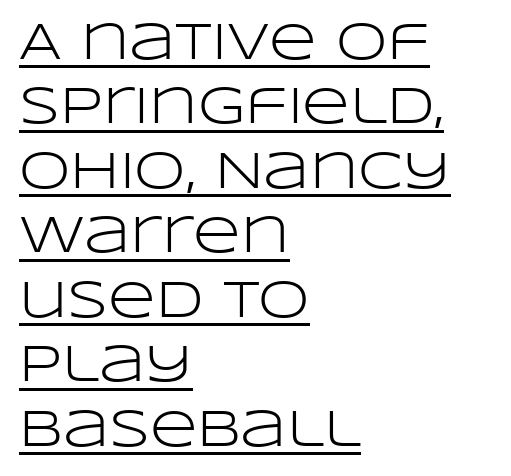
Notice how a bar underscores the lettering throughout. Classification — sans serif. When letters stand straight like this, we call the style roman or upright. The font sits on the lighter half of the weight spectrum, regular included. Note the varied advance widths — an 'i' is clearly narrower than an 'm'.
